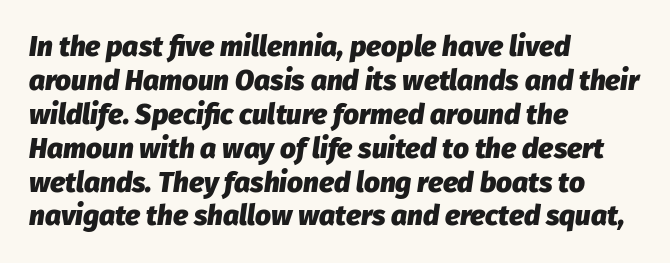
Q: Is the text bold? A: Yes.
Q: Is the text italic (slanted)? A: Yes, it leans right by about 8 degrees.
Q: Is the text underlined? A: No.
Q: How is the paragraph aligned? A: Left-aligned.
Q: Is the spacing between letters normal or unusually wide? A: Normal.
Q: Width (condensed, normal, or wide)? A: Normal.
Q: Stroke contrast? A: Low.
Q: x-height? A: Medium.
Q: Monospaced? A: No.
